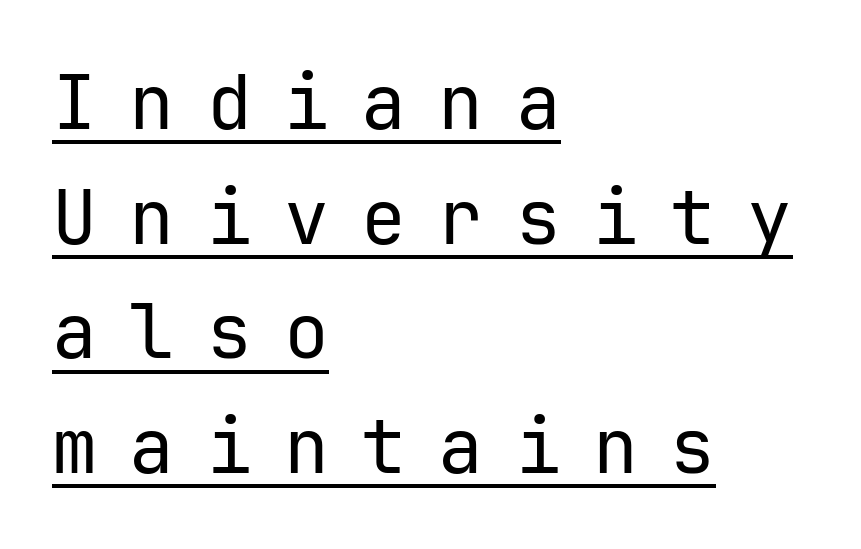
The image shows 75 px regular-weight sans-serif type, upright, monospaced; set left-aligned, normal line spacing (1.53x), unusually wide letter spacing (+0.43 em), underlined; low stroke contrast and a medium x-height.
